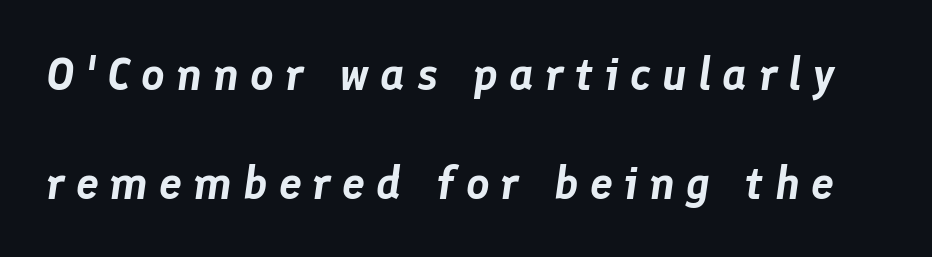
{"italic": "yes", "lean": "right", "slant_degrees": 8, "width": "normal", "stroke_contrast": "low", "x_height": "medium", "monospaced": "no", "underline": "no", "line_spacing": "loose", "line_spacing_ratio": 2.36, "letter_spacing": "wide", "letter_spacing_em": 0.24, "glyph_px": 46}
